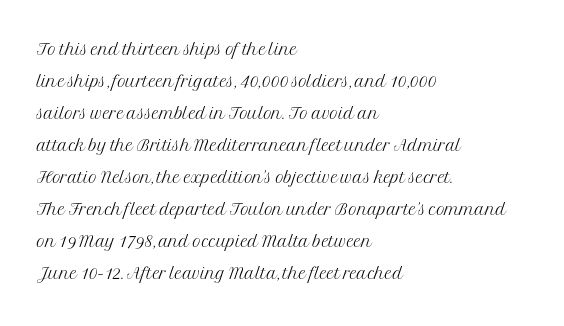
Q: Is the text bold? A: No.
Q: Is the text italic (slanted)? A: Yes.
Q: Is the text underlined? A: No.
Q: How is the paragraph aligned? A: Left-aligned.
Q: Is the spacing between letters normal or unusually wide? A: Normal.
Q: Is the spacing between lines tight, normal or loose? A: Normal.
